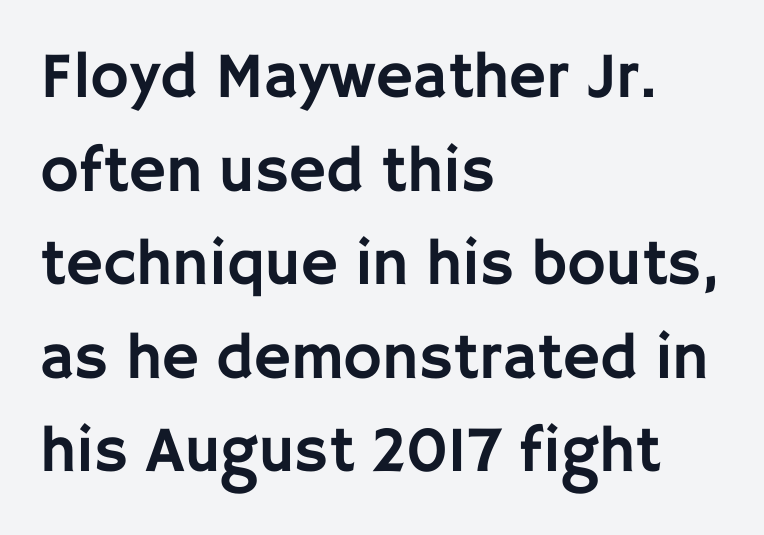
The image shows 65 px sans-serif type, upright; set left-aligned, normal line spacing (1.44x), normal letter spacing, not underlined; low stroke contrast and a large x-height.
